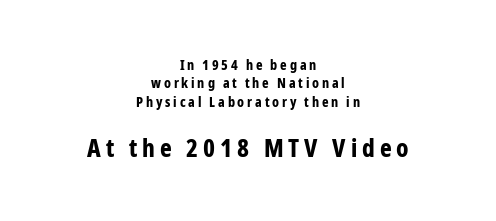
The image shows 25 px bold type, upright; set centered, normal line spacing (1.31x), unusually wide letter spacing (+0.2 em), not underlined; the second (bottom) block is 1.79x larger.
